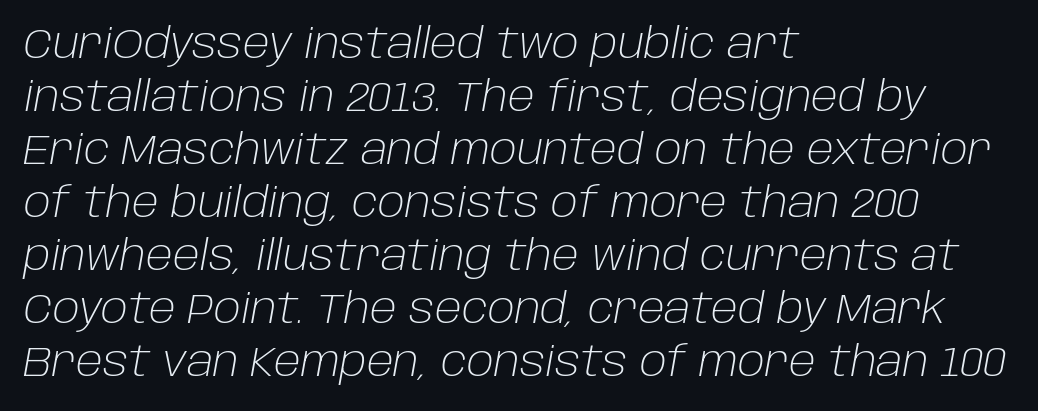
{"italic": "yes", "lean": "right", "slant_degrees": 10, "bold": "no", "weight": "light", "width": "normal", "stroke_contrast": "low", "x_height": "large", "monospaced": "no", "underline": "no", "align": "left", "line_spacing": "normal", "line_spacing_ratio": 1.26, "letter_spacing": "normal", "letter_spacing_em": 0.0, "glyph_px": 42}
